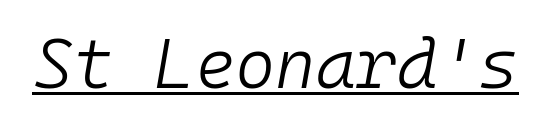
{"italic": "yes", "lean": "right", "slant_degrees": 10, "bold": "no", "weight": "light", "width": "normal", "stroke_contrast": "low", "x_height": "medium", "monospaced": "yes", "underline": "yes", "letter_spacing": "normal", "letter_spacing_em": 0.0, "glyph_px": 69}
